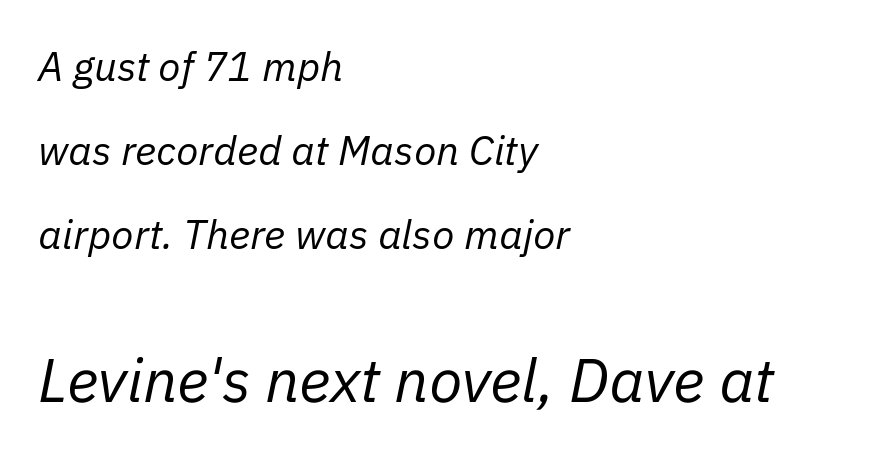
{"italic": "yes", "lean": "right", "slant_degrees": 11, "bold": "no", "weight": "regular", "width": "normal", "stroke_contrast": "low", "x_height": "medium", "monospaced": "no", "underline": "no", "align": "left", "line_spacing": "loose", "line_spacing_ratio": 2.05, "letter_spacing": "normal", "letter_spacing_em": 0.0, "larger_block": "second", "size_ratio": 1.49, "glyph_px": 61}
